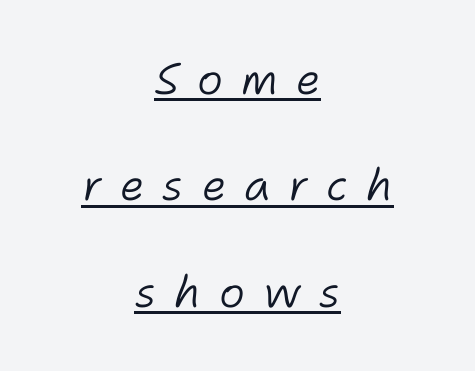
Q: Is the text bold? A: No.
Q: Is the text italic (slanted)? A: Yes, it leans right by about 11 degrees.
Q: Is the text underlined? A: Yes.
Q: How is the paragraph aligned? A: Centered.
Q: Is the spacing between letters normal or unusually wide? A: Unusually wide.
Q: Is the spacing between lines tight, normal or loose? A: Loose.
Q: Width (condensed, normal, or wide)? A: Normal.
Q: Stroke contrast? A: Low.
Q: x-height? A: Medium.
Q: Monospaced? A: No.
